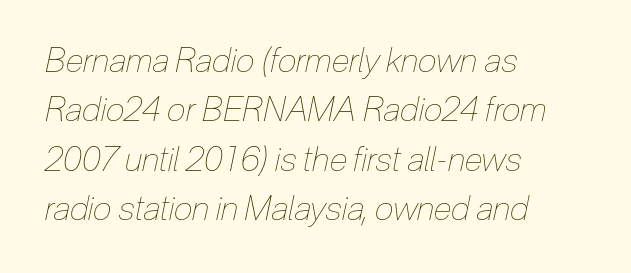
The image shows 34 px thin, condensed type, italic (leaning right); set left-aligned, normal line spacing (1.45x), normal letter spacing, not underlined; low stroke contrast and a medium x-height.
